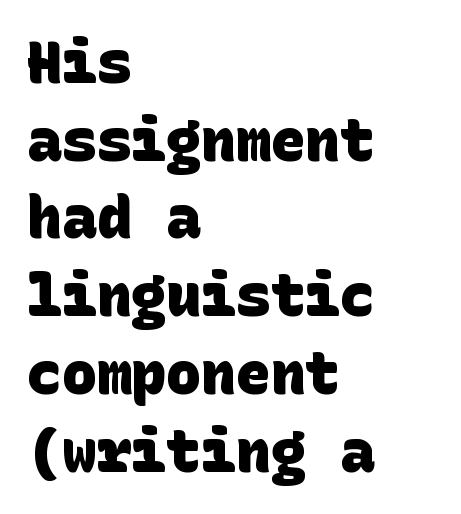
Q: Is the text bold? A: Yes.
Q: Is the typeface a serif or a sans-serif typeface? A: Sans-serif.
Q: Is the text underlined? A: No.
Q: How is the paragraph aligned? A: Left-aligned.
Q: Is the spacing between letters normal or unusually wide? A: Normal.
Q: Is the spacing between lines tight, normal or loose? A: Normal.
Q: Width (condensed, normal, or wide)? A: Normal.
Q: Stroke contrast? A: Low.
Q: x-height? A: Large.
